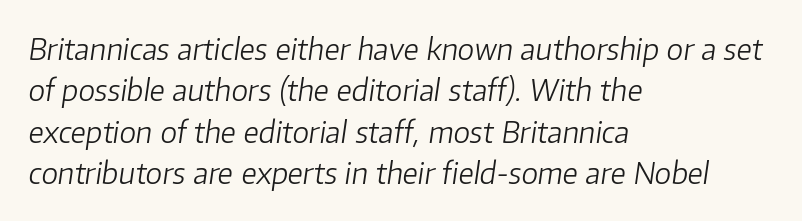
Compared with a centered layout, this one pins lines to the left instead. Horizontal bands of white between lines are of average thickness. The passage shown leans; its letterforms are oblique. Here the designer chose a conventional face with non-uniform glyph widths. Plain, unruled lines of type.
